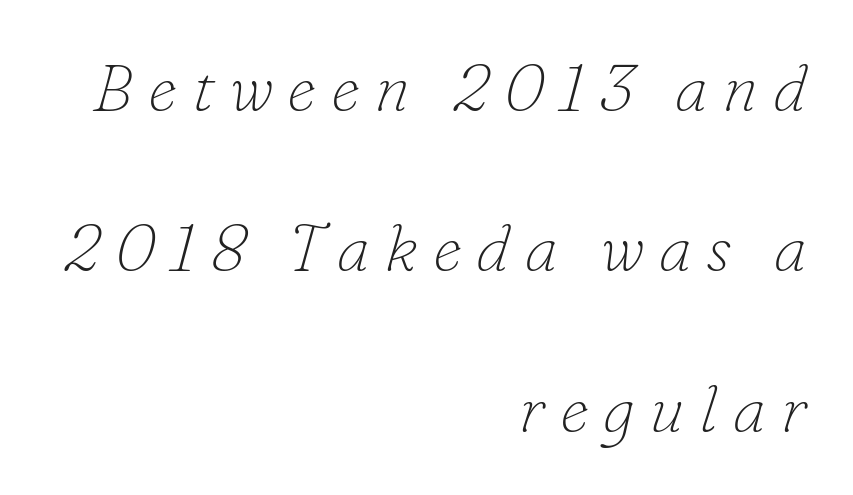
{"serif": "yes", "italic": "yes", "lean": "right", "slant_degrees": 16, "bold": "no", "weight": "thin", "width": "normal", "stroke_contrast": "low", "x_height": "small", "monospaced": "no", "underline": "no", "align": "right", "line_spacing": "loose", "line_spacing_ratio": 2.43, "letter_spacing": "wide", "letter_spacing_em": 0.22, "glyph_px": 66}
